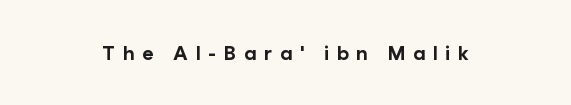
{"italic": "no", "bold": "yes", "underline": "no", "align": "center", "letter_spacing": "wide", "letter_spacing_em": 0.37, "glyph_px": 20}
